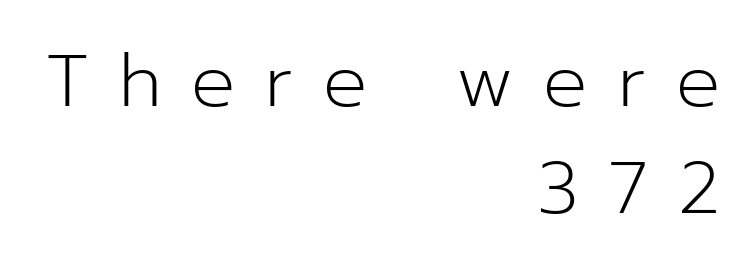
The image shows 73 px light sans-serif type, upright; set right-aligned, normal line spacing (1.47x), unusually wide letter spacing (+0.41 em), not underlined; low stroke contrast and a medium x-height.
